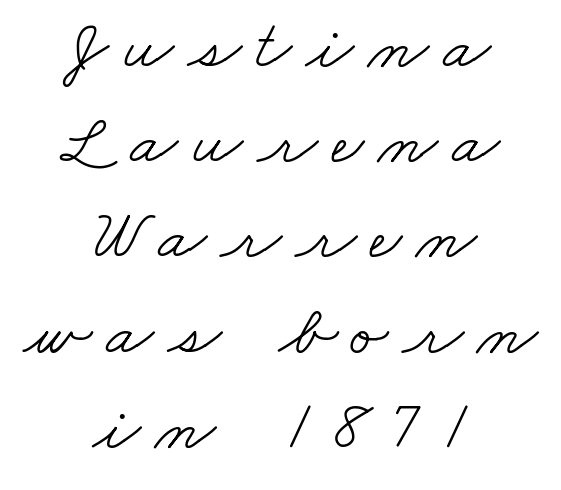
The rag falls on both sides of this text block equally. The letters look calm and open, with moderate or lighter stems. The designer left line spacing at the default. To sum up the face: it has serifs. Loose tracking; the words dissolve into strings of separated letters. Varying glyph widths throughout — classic text-font behaviour.
